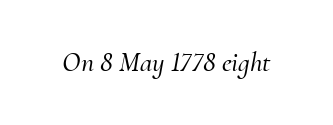
The image shows 28 px serif type, italic (leaning right); set normal letter spacing, not underlined; medium stroke contrast and a small x-height.
